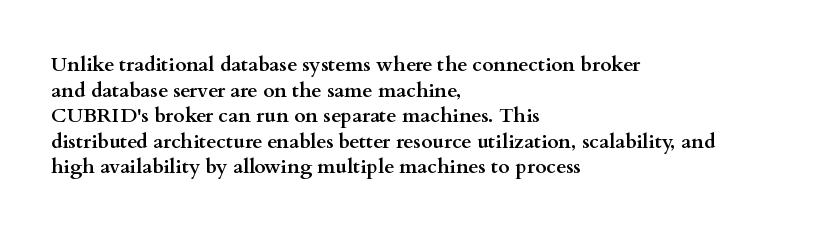
Q: Is the text bold? A: Yes.
Q: Is the text italic (slanted)? A: No, it is upright.
Q: Is the text underlined? A: No.
Q: How is the paragraph aligned? A: Left-aligned.
Q: Is the spacing between letters normal or unusually wide? A: Normal.
Q: Is the spacing between lines tight, normal or loose? A: Normal.
